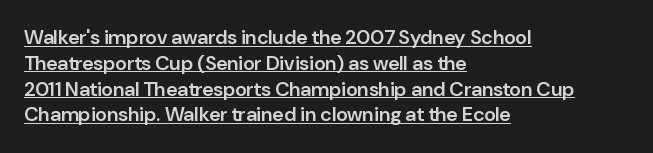
{"italic": "no", "bold": "semi", "underline": "yes", "align": "left", "line_spacing": "normal", "line_spacing_ratio": 1.29, "letter_spacing": "normal", "letter_spacing_em": 0.0, "glyph_px": 20}
